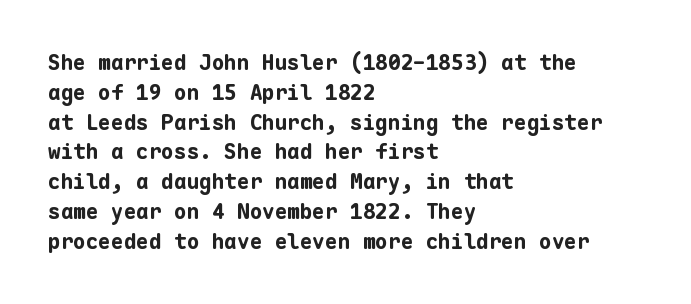
Q: Is the text bold? A: Yes.
Q: Is the text italic (slanted)? A: No, it is upright.
Q: Is the text underlined? A: No.
Q: How is the paragraph aligned? A: Left-aligned.
Q: Is the spacing between letters normal or unusually wide? A: Normal.
Q: Is the spacing between lines tight, normal or loose? A: Normal.
